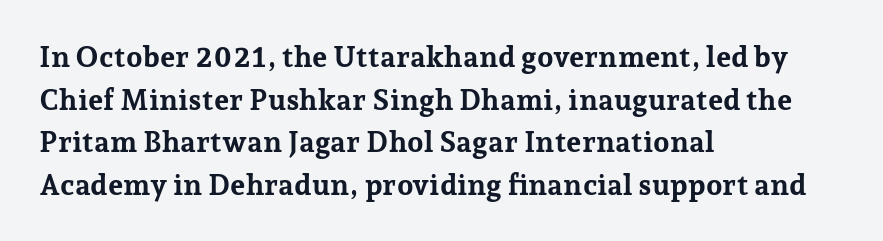
Q: Is the text bold? A: Yes.
Q: Is the text italic (slanted)? A: No, it is upright.
Q: Is the typeface a serif or a sans-serif typeface? A: Serif.
Q: Is the text underlined? A: No.
Q: How is the paragraph aligned? A: Left-aligned.
Q: Is the spacing between letters normal or unusually wide? A: Normal.
Q: Is the spacing between lines tight, normal or loose? A: Normal.
Q: Width (condensed, normal, or wide)? A: Normal.
Q: Stroke contrast? A: Low.
Q: x-height? A: Medium.
Q: Monospaced? A: No.
